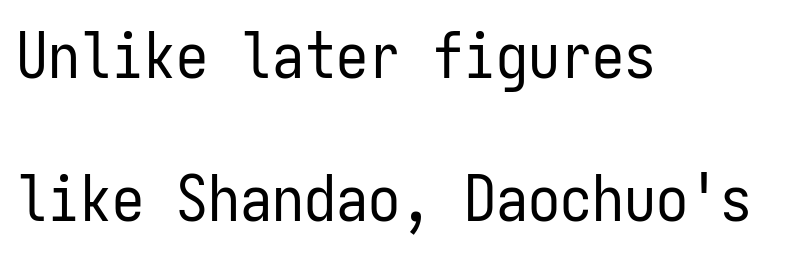
{"serif": "no", "italic": "no", "bold": "no", "weight": "regular", "width": "condensed", "stroke_contrast": "low", "x_height": "medium", "monospaced": "yes", "underline": "no", "align": "left", "line_spacing": "loose", "line_spacing_ratio": 2.23, "letter_spacing": "normal", "letter_spacing_em": 0.0, "glyph_px": 64}
